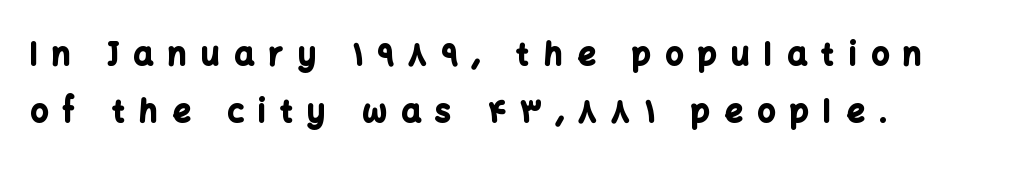
Is this a fixed-width face? No — the glyphs have proportional, varying widths. Typographic density is high because the face is bold. Decoration check: the copy has no underline. This is roman type, the default non-slanted kind. Is the letter spacing exaggerated? Yes — the characters are pushed far apart.
